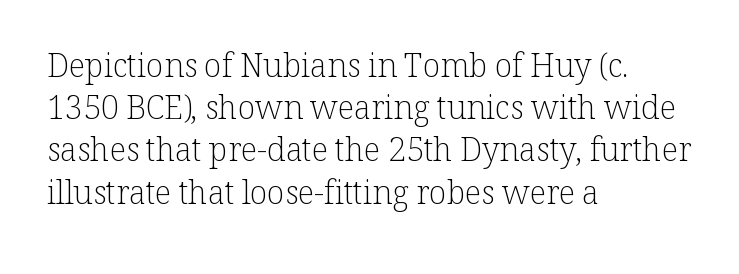
The image shows 32 px light serif type, upright; set left-aligned, normal line spacing (1.32x), normal letter spacing, not underlined; low stroke contrast and a medium x-height.
